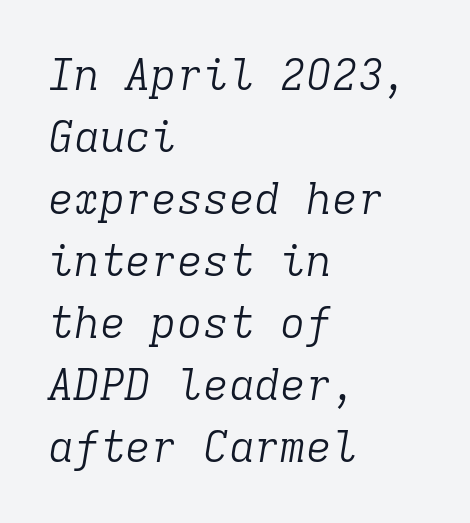
The image shows 43 px light serif type, italic (leaning right), monospaced; set left-aligned, normal line spacing (1.44x), normal letter spacing, not underlined; low stroke contrast and a medium x-height.
